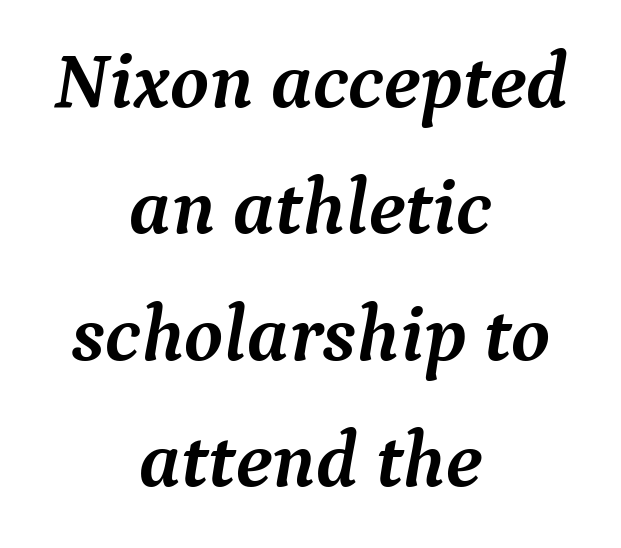
The image shows 79 px semibold serif type, italic (leaning right); set centered, normal line spacing (1.6x), normal letter spacing, not underlined; medium stroke contrast and a medium x-height.
